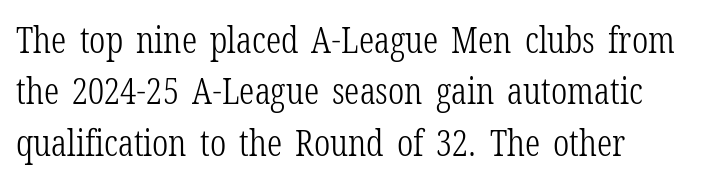
Q: Is the text bold? A: No.
Q: Is the text italic (slanted)? A: No, it is upright.
Q: Is the typeface a serif or a sans-serif typeface? A: Serif.
Q: Is the text underlined? A: No.
Q: Is the spacing between letters normal or unusually wide? A: Normal.
Q: Is the spacing between lines tight, normal or loose? A: Normal.
Q: Width (condensed, normal, or wide)? A: Condensed.
Q: Stroke contrast? A: Low.
Q: x-height? A: Medium.
Q: Monospaced? A: No.
